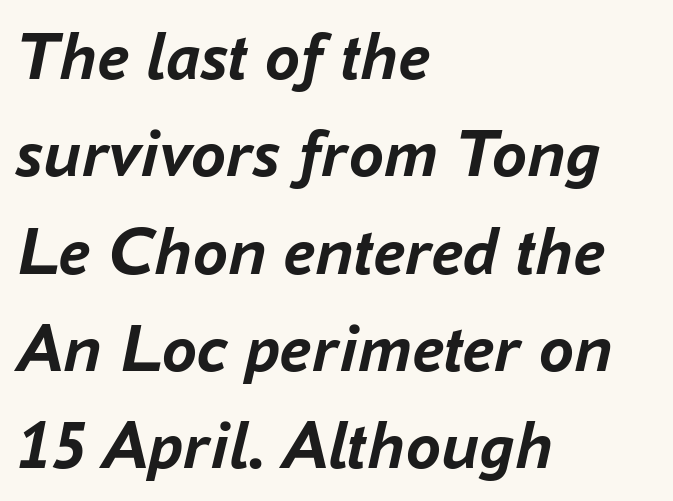
{"italic": "yes", "lean": "right", "slant_degrees": 16, "bold": "yes", "weight": "semibold", "width": "normal", "stroke_contrast": "low", "x_height": "medium", "monospaced": "no", "underline": "no", "align": "left", "line_spacing": "normal", "line_spacing_ratio": 1.39, "letter_spacing": "normal", "letter_spacing_em": 0.0, "glyph_px": 70}
